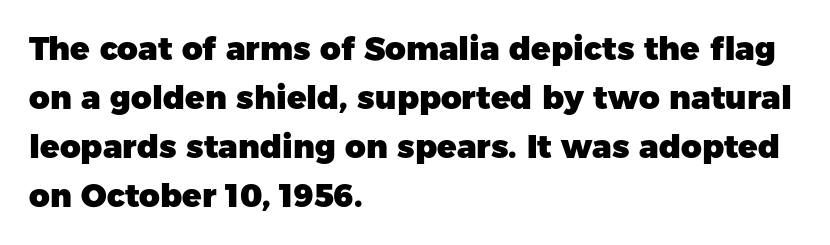
I'd call this a sans setting — the letters go barefoot. A typesetter would call this zero additional tracking. These lines are rendered in a variable-pitch font. These lines stack with their left ends in a neat column.
